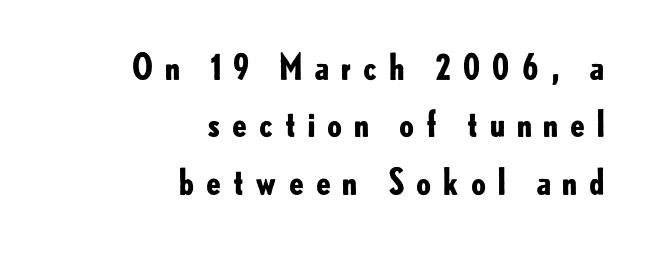
Q: Is the text bold? A: Yes.
Q: Is the text italic (slanted)? A: No, it is upright.
Q: Is the typeface a serif or a sans-serif typeface? A: Sans-serif.
Q: Is the text underlined? A: No.
Q: How is the paragraph aligned? A: Right-aligned.
Q: Is the spacing between letters normal or unusually wide? A: Unusually wide.
Q: Is the spacing between lines tight, normal or loose? A: Normal.
Q: Width (condensed, normal, or wide)? A: Normal.
Q: Stroke contrast? A: Low.
Q: x-height? A: Small.
Q: Monospaced? A: No.
